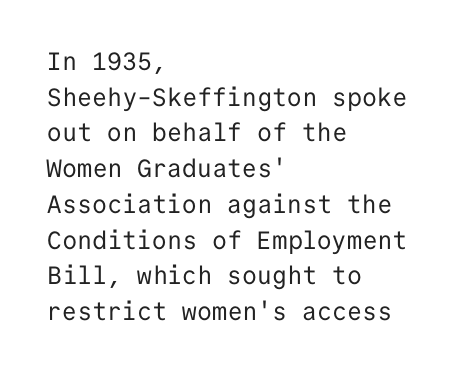
Q: Is the text bold? A: No.
Q: Is the text italic (slanted)? A: No, it is upright.
Q: Is the text underlined? A: No.
Q: How is the paragraph aligned? A: Left-aligned.
Q: Is the spacing between letters normal or unusually wide? A: Normal.
Q: Is the spacing between lines tight, normal or loose? A: Normal.
